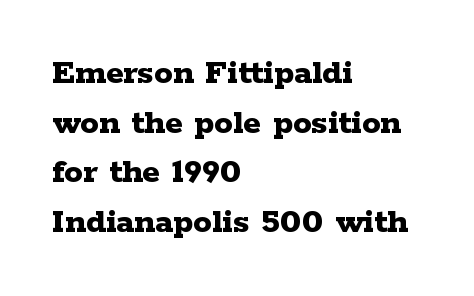
Do the characters align in a grid? No, the font is proportional. No word sits above an underline. The paragraph shown leans on its left margin. Every letter is thick-stroked: bold, no question.
